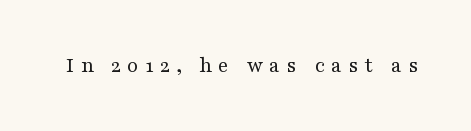
{"italic": "no", "bold": "no", "underline": "no", "letter_spacing": "wide", "letter_spacing_em": 0.29, "glyph_px": 22}
